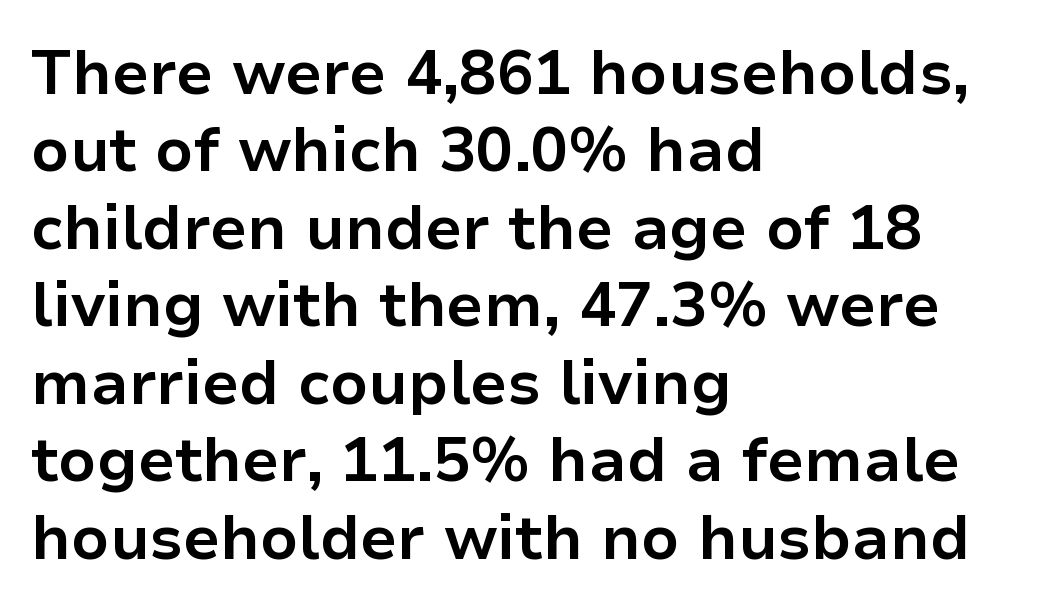
The image shows 62 px bold sans-serif type, upright; set left-aligned, normal line spacing (1.25x), normal letter spacing, not underlined; low stroke contrast and a medium x-height.
